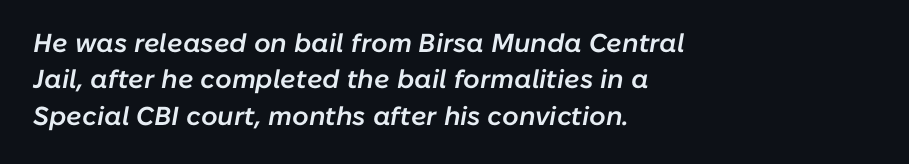
Set as a demibold, roughly 600 on the weight scale. Inter-character spacing is left at the font's built-in metrics. Whoever set this chose a conventional vertical rhythm. Descender tails drop into unmarked territory.
